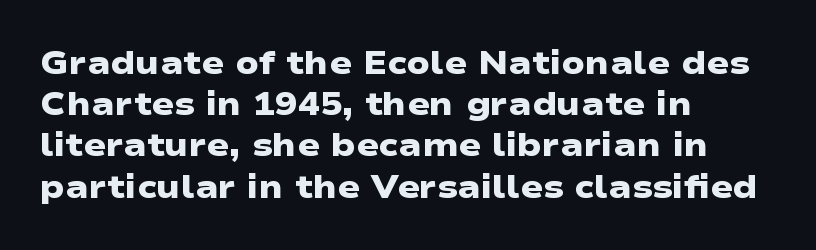
The horizontal fit of the characters is conventional and even. Do the characters align in a grid? No, the font is proportional. Evenly set lines give the paragraph a standard silhouette. The strokes are fattened all the way to bold. Compared with a centered layout, this one pins lines to the left instead.
